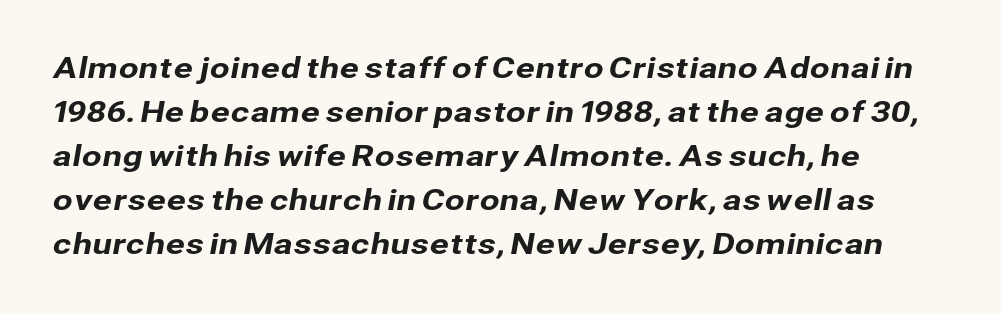
To sum up the face: it is a sans, with no serifs. In terms of leading, this rendering sits right in the middle. Note the varied advance widths — an 'i' is clearly narrower than an 'm'. Descenders are the only things crossing below the line. Each word holds together tightly as a unit, with standard inter-letter gaps.
